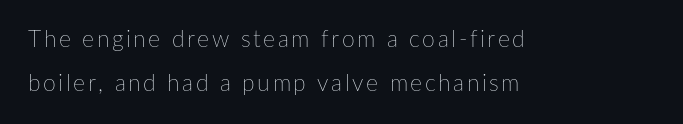
{"italic": "no", "bold": "no", "underline": "no", "align": "left", "line_spacing": "loose", "line_spacing_ratio": 1.9, "glyph_px": 23}
